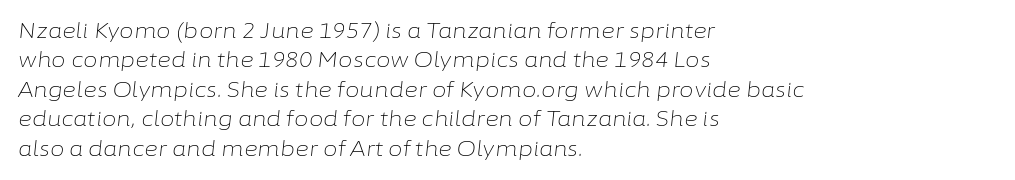
{"italic": "yes", "lean": "right", "slant_degrees": 6, "bold": "no", "underline": "no", "align": "left", "line_spacing": "normal", "line_spacing_ratio": 1.4, "letter_spacing": "normal", "letter_spacing_em": 0.0, "glyph_px": 21}
